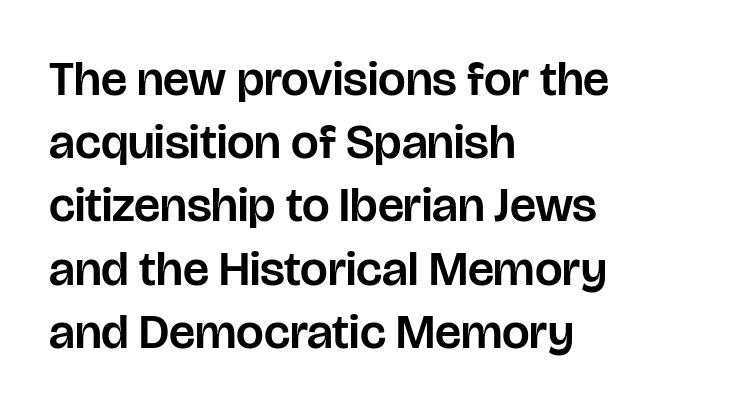
Q: Is the text italic (slanted)? A: No, it is upright.
Q: Is the typeface a serif or a sans-serif typeface? A: Sans-serif.
Q: Is the text underlined? A: No.
Q: How is the paragraph aligned? A: Left-aligned.
Q: Is the spacing between letters normal or unusually wide? A: Normal.
Q: Is the spacing between lines tight, normal or loose? A: Normal.
Q: Width (condensed, normal, or wide)? A: Normal.
Q: Stroke contrast? A: Low.
Q: x-height? A: Large.
Q: Monospaced? A: No.
